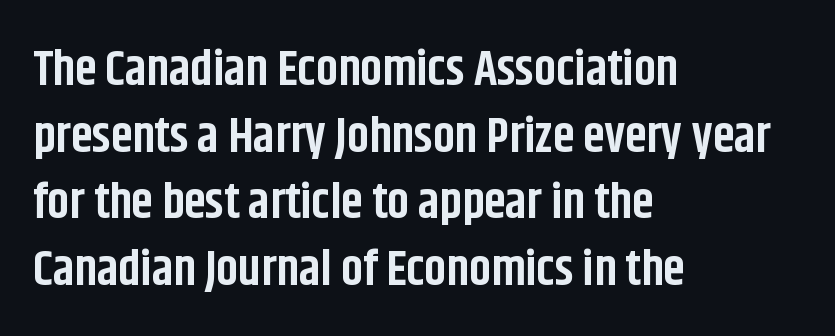
Q: Is the text bold? A: Yes.
Q: Is the text italic (slanted)? A: No, it is upright.
Q: Is the typeface a serif or a sans-serif typeface? A: Sans-serif.
Q: Is the text underlined? A: No.
Q: How is the paragraph aligned? A: Left-aligned.
Q: Is the spacing between letters normal or unusually wide? A: Normal.
Q: Is the spacing between lines tight, normal or loose? A: Normal.
Q: Width (condensed, normal, or wide)? A: Condensed.
Q: Stroke contrast? A: Low.
Q: x-height? A: Large.
Q: Monospaced? A: No.
